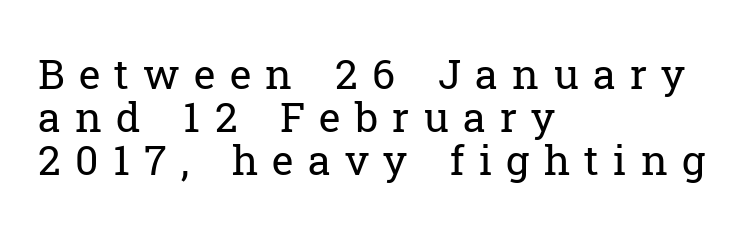
{"serif": "yes", "italic": "no", "bold": "no", "weight": "regular", "width": "normal", "stroke_contrast": "low", "x_height": "medium", "monospaced": "no", "underline": "no", "align": "left", "line_spacing": "tight", "line_spacing_ratio": 1.05, "letter_spacing": "wide", "letter_spacing_em": 0.35, "glyph_px": 41}
